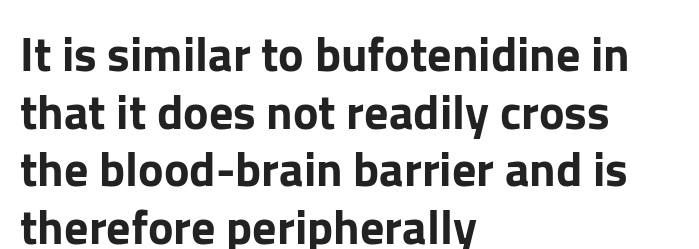
Q: Is the text italic (slanted)? A: No, it is upright.
Q: Is the typeface a serif or a sans-serif typeface? A: Sans-serif.
Q: Is the text underlined? A: No.
Q: How is the paragraph aligned? A: Left-aligned.
Q: Is the spacing between letters normal or unusually wide? A: Normal.
Q: Width (condensed, normal, or wide)? A: Normal.
Q: Stroke contrast? A: Low.
Q: x-height? A: Medium.
Q: Monospaced? A: No.
